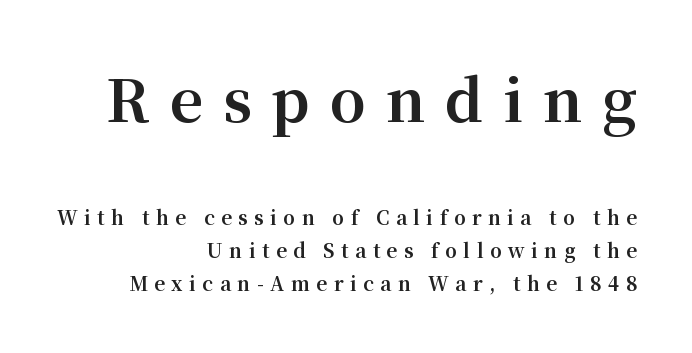
The image shows 58 px bold serif type, upright; set right-aligned, line spacing 1.75x, unusually wide letter spacing (+0.34 em), not underlined; the first (top) block is 3.05x larger; medium stroke contrast and a medium x-height.
